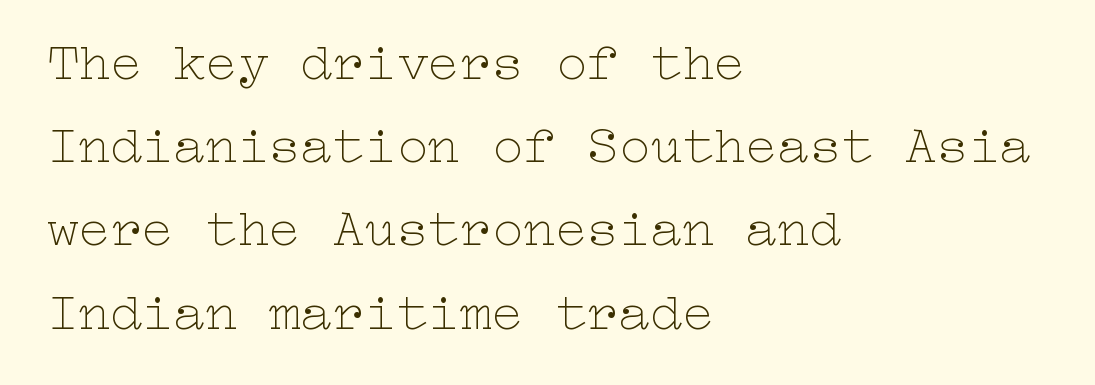
{"italic": "no", "bold": "no", "weight": "thin", "width": "wide", "stroke_contrast": "low", "x_height": "medium", "underline": "no", "align": "left", "line_spacing": "normal", "line_spacing_ratio": 1.57, "letter_spacing": "normal", "letter_spacing_em": 0.0, "glyph_px": 53}
